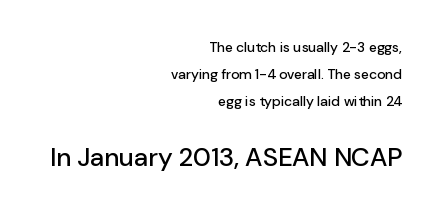
Q: Is the text italic (slanted)? A: No, it is upright.
Q: Is the text underlined? A: No.
Q: How is the paragraph aligned? A: Right-aligned.
Q: Is the spacing between letters normal or unusually wide? A: Normal.
Q: Is the spacing between lines tight, normal or loose? A: Loose.
Q: Which block of text is set in a larger size, the first (top) or the second (bottom)? A: The second (bottom) one.
